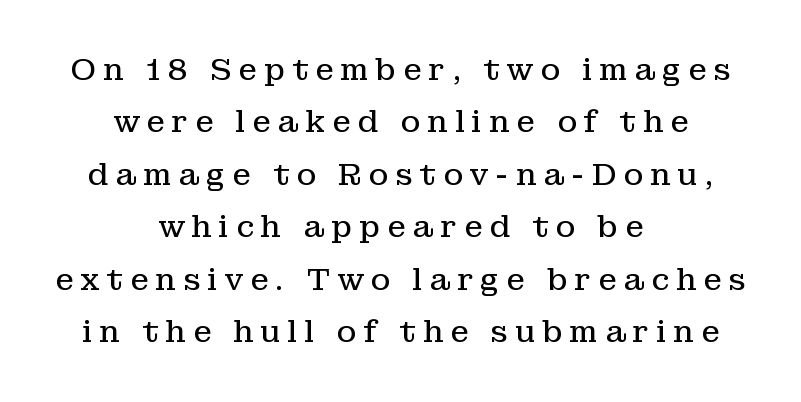
Leftover space on each line is divided equally before and after the words. Caption: face not bold, strokes unweighted. The passage shown is typeset with a serif family. The specimen reads as upright at a glance. Here the designer chose a conventional face with non-uniform glyph widths.
